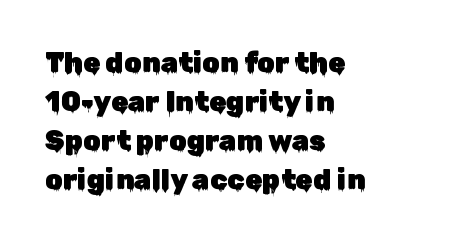
Q: Is the text italic (slanted)? A: No, it is upright.
Q: Is the typeface a serif or a sans-serif typeface? A: Sans-serif.
Q: Is the text underlined? A: No.
Q: How is the paragraph aligned? A: Left-aligned.
Q: Is the spacing between letters normal or unusually wide? A: Normal.
Q: Is the spacing between lines tight, normal or loose? A: Normal.
Q: Width (condensed, normal, or wide)? A: Normal.
Q: Stroke contrast? A: Low.
Q: x-height? A: Medium.
Q: Monospaced? A: No.
